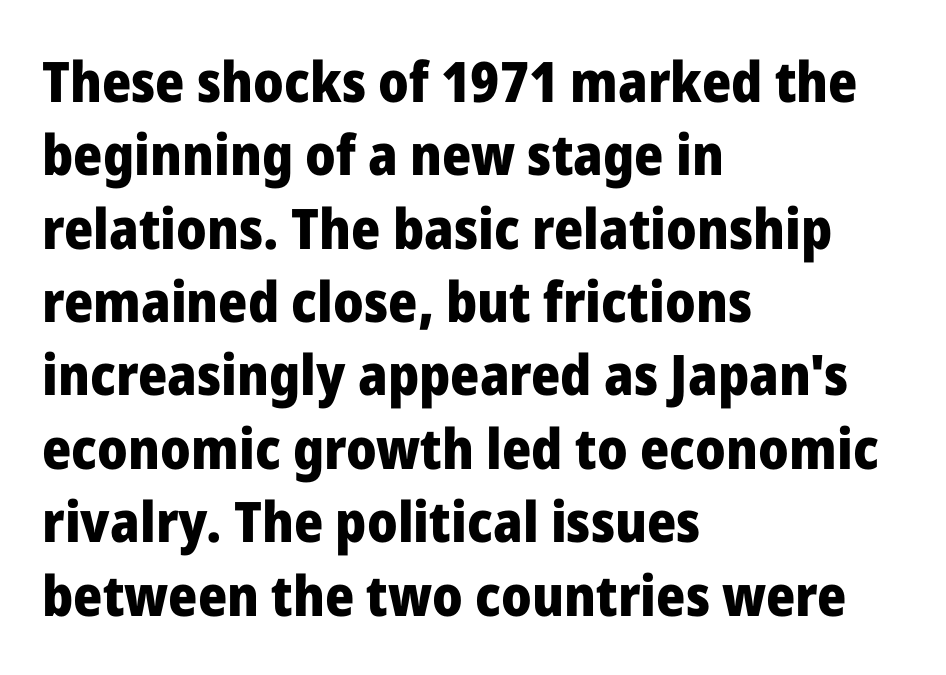
{"serif": "no", "italic": "no", "bold": "yes", "weight": "heavy", "width": "normal", "stroke_contrast": "low", "x_height": "medium", "monospaced": "no", "underline": "no", "align": "left", "line_spacing": "normal", "line_spacing_ratio": 1.31, "letter_spacing": "normal", "letter_spacing_em": 0.0, "glyph_px": 56}
